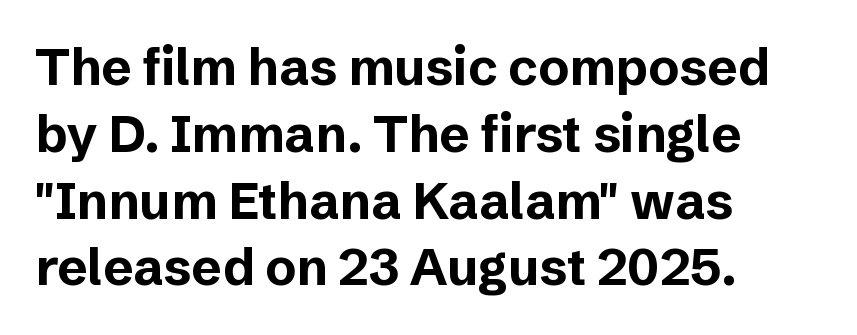
Q: Is the text bold? A: Yes.
Q: Is the text italic (slanted)? A: No, it is upright.
Q: Is the typeface a serif or a sans-serif typeface? A: Sans-serif.
Q: Is the text underlined? A: No.
Q: How is the paragraph aligned? A: Left-aligned.
Q: Is the spacing between letters normal or unusually wide? A: Normal.
Q: Is the spacing between lines tight, normal or loose? A: Normal.
Q: Width (condensed, normal, or wide)? A: Normal.
Q: Stroke contrast? A: Low.
Q: x-height? A: Medium.
Q: Monospaced? A: No.
